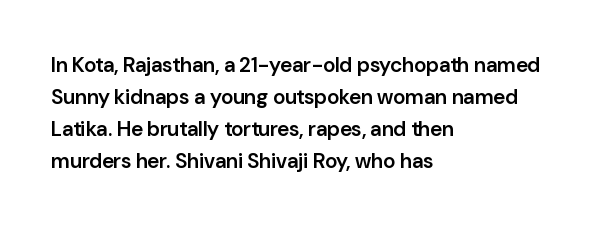
{"italic": "no", "bold": "semi", "underline": "no", "align": "left", "line_spacing": "normal", "line_spacing_ratio": 1.53, "letter_spacing": "normal", "letter_spacing_em": 0.0, "glyph_px": 21}
